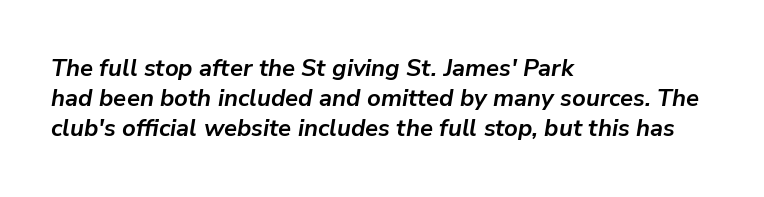
The image shows 24 px bold type, italic (leaning right); set left-aligned, normal line spacing (1.26x), normal letter spacing, not underlined.
